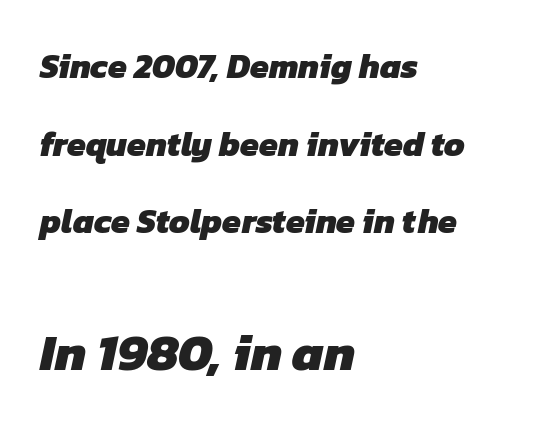
{"serif": "no", "bold": "yes", "weight": "heavy", "width": "normal", "stroke_contrast": "low", "x_height": "medium", "monospaced": "no", "underline": "no", "align": "left", "line_spacing": "loose", "line_spacing_ratio": 2.28, "letter_spacing": "normal", "letter_spacing_em": 0.0, "larger_block": "second", "size_ratio": 1.5, "glyph_px": 51}
